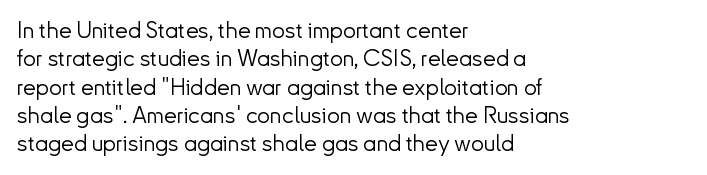
The image shows 23 px text type, upright; set left-aligned, line spacing 1.23x, normal letter spacing, not underlined.
